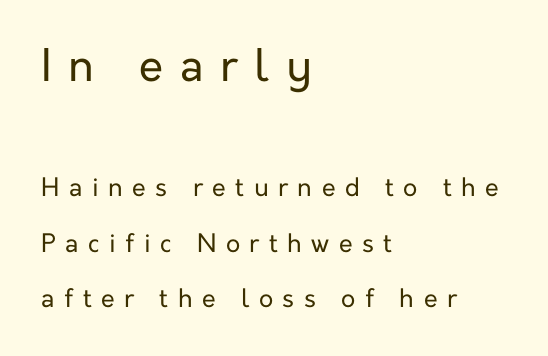
Note the varied advance widths — an 'i' is clearly narrower than an 'm'. I'd call this a sans setting — the letters go barefoot. Underline: absent. This sample uses expanded letter spacing, leaving extra air between glyphs.
